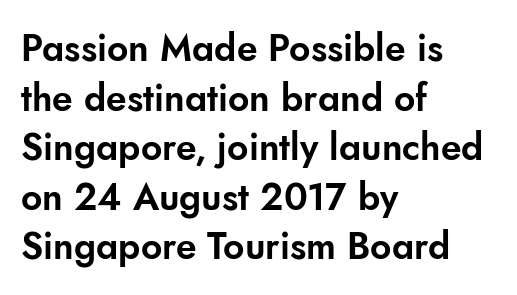
{"serif": "no", "italic": "no", "width": "normal", "stroke_contrast": "low", "x_height": "small", "monospaced": "no", "underline": "no", "align": "left", "line_spacing": "normal", "line_spacing_ratio": 1.34, "letter_spacing": "normal", "letter_spacing_em": 0.0, "glyph_px": 37}
